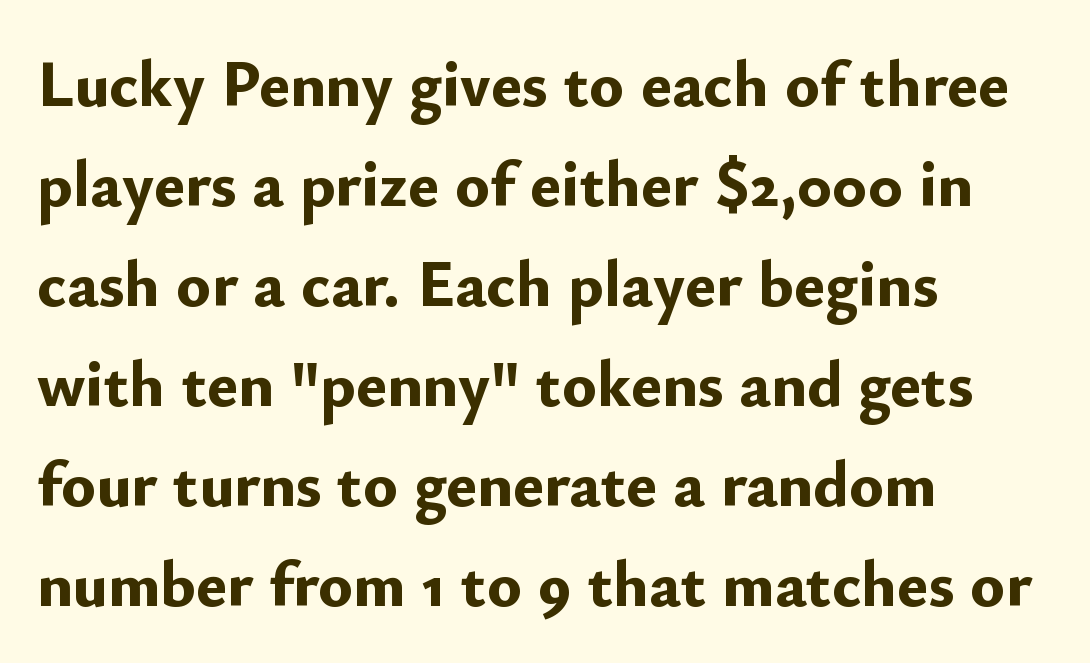
Q: Is the text bold? A: Yes.
Q: Is the text italic (slanted)? A: No, it is upright.
Q: Is the typeface a serif or a sans-serif typeface? A: Sans-serif.
Q: Is the text underlined? A: No.
Q: How is the paragraph aligned? A: Left-aligned.
Q: Is the spacing between letters normal or unusually wide? A: Normal.
Q: Is the spacing between lines tight, normal or loose? A: Normal.
Q: Width (condensed, normal, or wide)? A: Normal.
Q: Stroke contrast? A: Low.
Q: x-height? A: Small.
Q: Monospaced? A: No.
